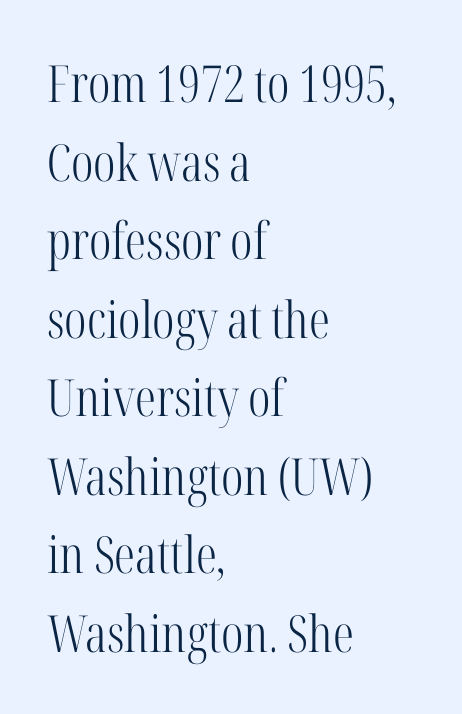
The image shows 51 px light, condensed serif type, upright; set left-aligned, normal line spacing (1.54x), normal letter spacing, not underlined; high stroke contrast and a medium x-height.
